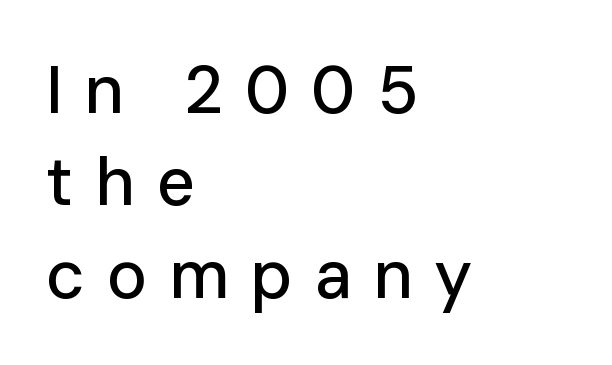
The image shows 67 px sans-serif type, upright; set left-aligned, normal line spacing (1.38x), unusually wide letter spacing (+0.32 em), not underlined; low stroke contrast and a medium x-height.
